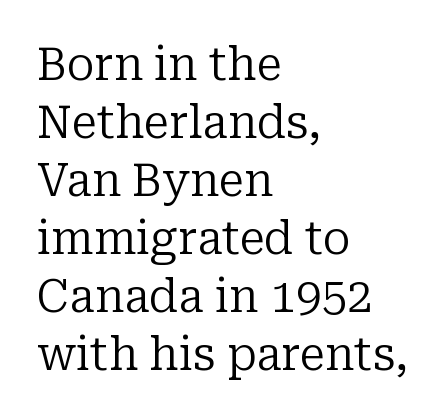
The space between consecutive lines is moderate. Posture: straight, roman, zero tilt. These glyphs show unthickened strokes, regular width or finer. The letters carry serifs — small finishing strokes at the ends of their stems. Is this a fixed-width face? No — the glyphs have proportional, varying widths. Descenders are the only things crossing below the line.
